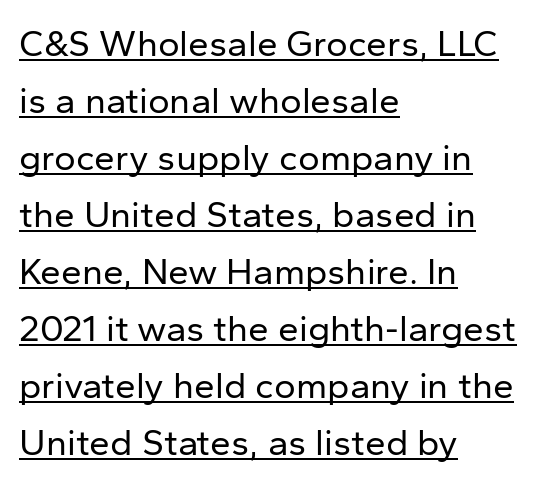
Q: Is the text bold? A: No.
Q: Is the text italic (slanted)? A: No, it is upright.
Q: Is the typeface a serif or a sans-serif typeface? A: Sans-serif.
Q: Is the text underlined? A: Yes.
Q: How is the paragraph aligned? A: Left-aligned.
Q: Is the spacing between letters normal or unusually wide? A: Normal.
Q: Is the spacing between lines tight, normal or loose? A: Normal.
Q: Width (condensed, normal, or wide)? A: Normal.
Q: Stroke contrast? A: Low.
Q: x-height? A: Medium.
Q: Monospaced? A: No.
